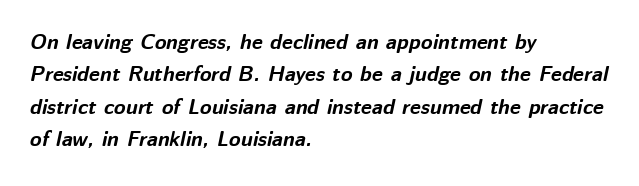
{"italic": "yes", "lean": "right", "slant_degrees": 12, "bold": "yes", "underline": "no", "align": "left", "line_spacing": "normal", "line_spacing_ratio": 1.54, "letter_spacing": "normal", "letter_spacing_em": 0.0, "glyph_px": 21}
